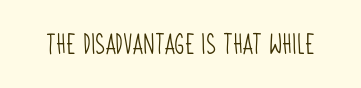
The image shows 21 px text type; set normal letter spacing, not underlined.
